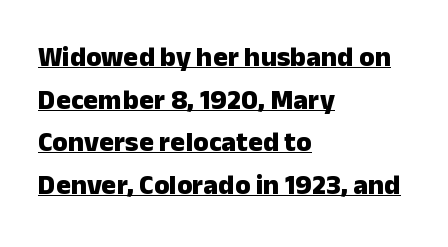
Q: Is the text bold? A: Yes.
Q: Is the text italic (slanted)? A: No, it is upright.
Q: Is the typeface a serif or a sans-serif typeface? A: Sans-serif.
Q: Is the text underlined? A: Yes.
Q: How is the paragraph aligned? A: Left-aligned.
Q: Is the spacing between letters normal or unusually wide? A: Normal.
Q: Is the spacing between lines tight, normal or loose? A: Normal.
Q: Width (condensed, normal, or wide)? A: Normal.
Q: Stroke contrast? A: Low.
Q: x-height? A: Medium.
Q: Monospaced? A: No.
